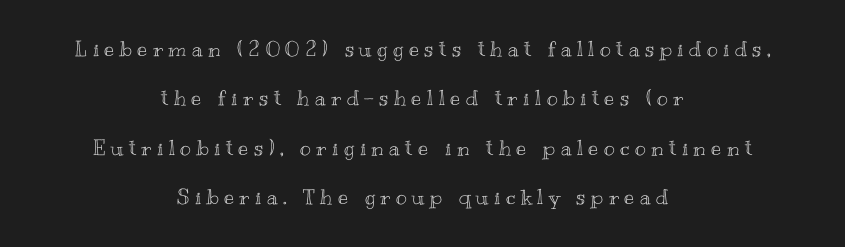
Q: Is the text italic (slanted)? A: No, it is upright.
Q: Is the text underlined? A: No.
Q: How is the paragraph aligned? A: Centered.
Q: Is the spacing between letters normal or unusually wide? A: Unusually wide.
Q: Is the spacing between lines tight, normal or loose? A: Loose.
